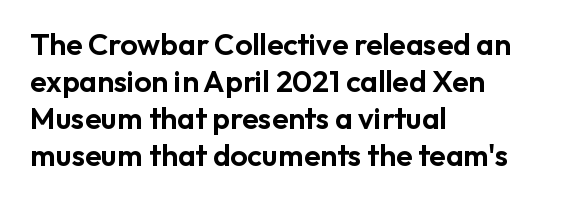
Q: Is the text italic (slanted)? A: No, it is upright.
Q: Is the typeface a serif or a sans-serif typeface? A: Sans-serif.
Q: Is the text underlined? A: No.
Q: How is the paragraph aligned? A: Left-aligned.
Q: Is the spacing between letters normal or unusually wide? A: Normal.
Q: Width (condensed, normal, or wide)? A: Normal.
Q: Stroke contrast? A: Low.
Q: x-height? A: Medium.
Q: Monospaced? A: No.
